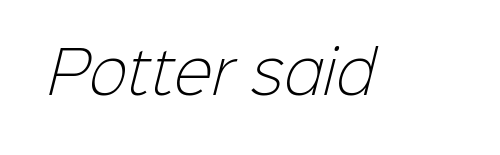
{"serif": "no", "bold": "no", "weight": "light", "width": "normal", "stroke_contrast": "low", "x_height": "medium", "monospaced": "no", "underline": "no", "letter_spacing": "normal", "letter_spacing_em": 0.0, "glyph_px": 58}
